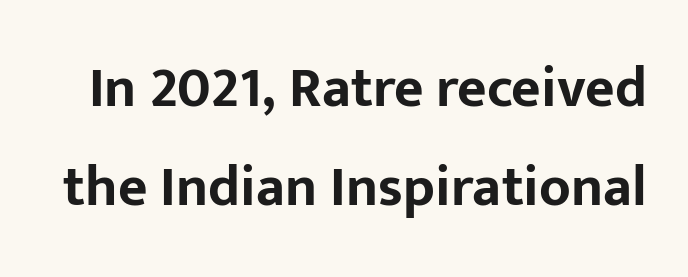
Note the varied advance widths — an 'i' is clearly narrower than an 'm'. Notice how thick the strokes are: this is what a full bold looks like. Tracking here is standard; glyphs follow each other at the usual distance. What kind of face is this? One without serifs — a sans. Italic? Not at all — the glyphs are vertical. Nobody drew a line under any word here.
